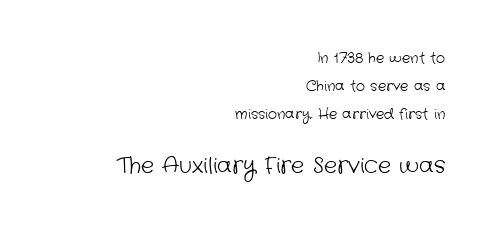
{"bold": "no", "underline": "no", "align": "right", "line_spacing": "loose", "line_spacing_ratio": 2.01, "letter_spacing": "normal", "letter_spacing_em": 0.0, "larger_block": "second", "size_ratio": 1.57, "glyph_px": 22}
